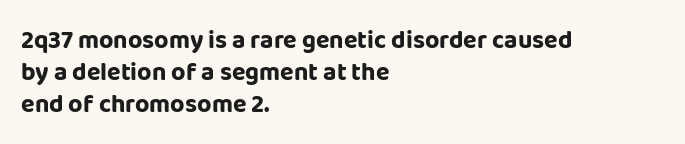
{"italic": "no", "bold": "yes", "underline": "no", "align": "left", "line_spacing": "normal", "line_spacing_ratio": 1.29, "letter_spacing": "normal", "letter_spacing_em": 0.0, "glyph_px": 25}
